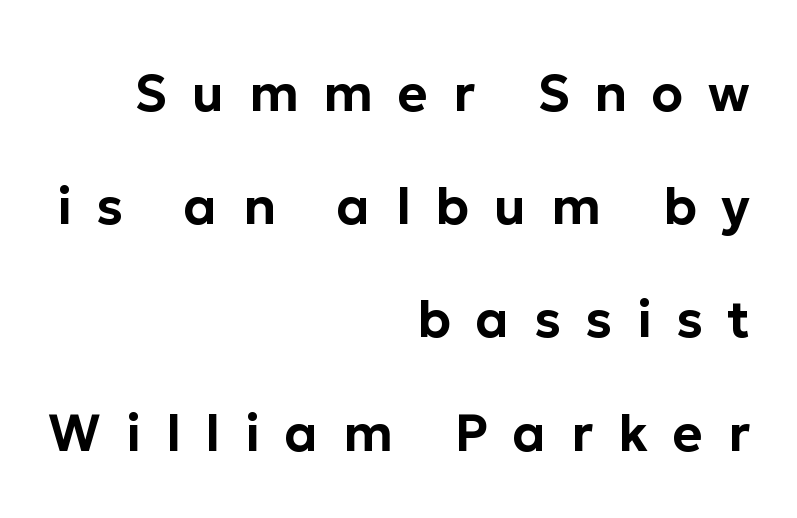
Does the copy run flush right? Yes — the right margin is perfectly even. Designer's note — italics off, roman on. Regarding serifs, this sample does without them. Each letter keeps its own natural width here, so spacing adapts to shape. Underlining? Definitely not there.
